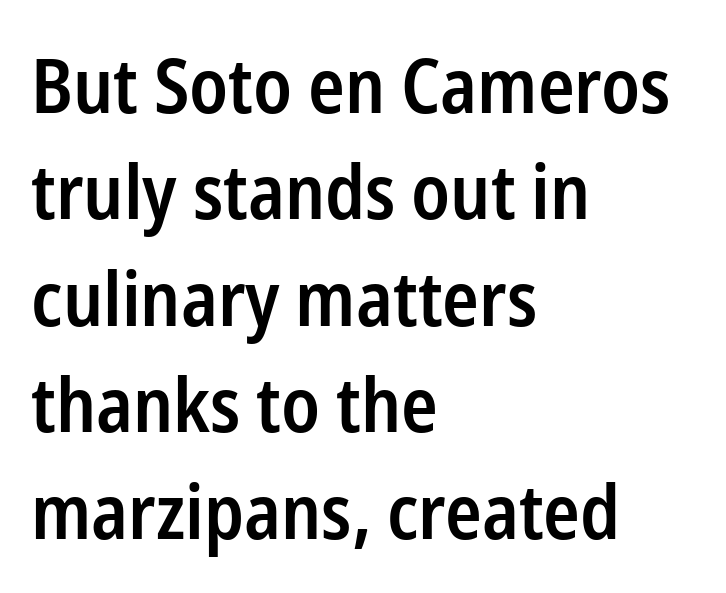
{"serif": "no", "italic": "no", "bold": "semi", "weight": "semibold", "width": "condensed", "stroke_contrast": "low", "x_height": "medium", "monospaced": "no", "underline": "no", "align": "left", "line_spacing": "normal", "line_spacing_ratio": 1.4, "letter_spacing": "normal", "letter_spacing_em": 0.0, "glyph_px": 76}
